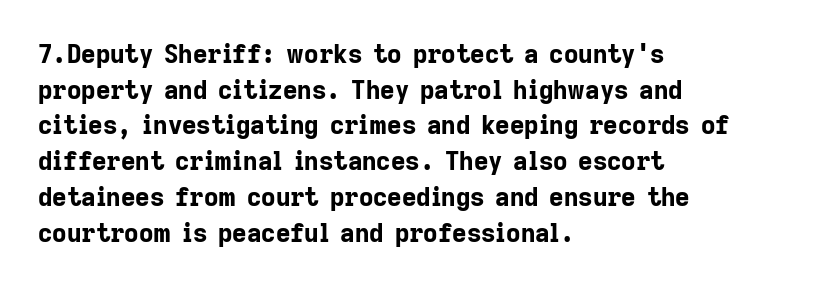
The image shows 25 px bold type, upright; set left-aligned, normal line spacing (1.43x), normal letter spacing, not underlined.
